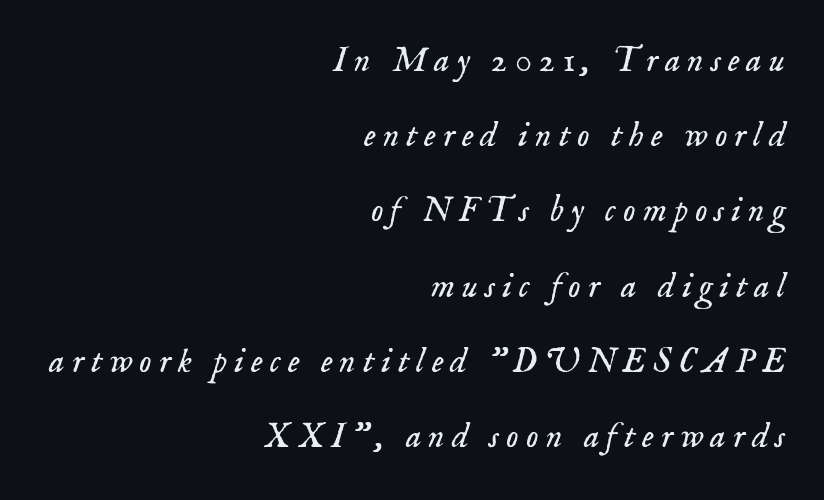
Between one letter and the next there's a generous, obvious gap. Summary of vertical rhythm: relaxed, with wide interline spacing. Beneath every word, the page is bare. Observe the lean: these are italic letterforms. The passage shown is typed in a proportional face where columns would drift.
